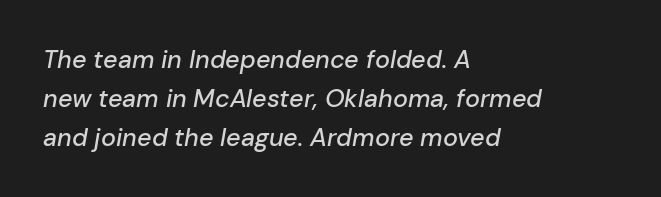
Descender tails drop into unmarked territory. This sample keeps an unexceptional amount of space between lines. The glyphs look as if they've been sheared to an angle. Does the copy run flush right? No — it runs flush left.
